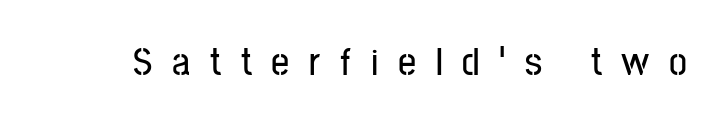
The image shows 40 px condensed sans-serif type, upright; set unusually wide letter spacing (+0.49 em), not underlined; low stroke contrast and a medium x-height.
